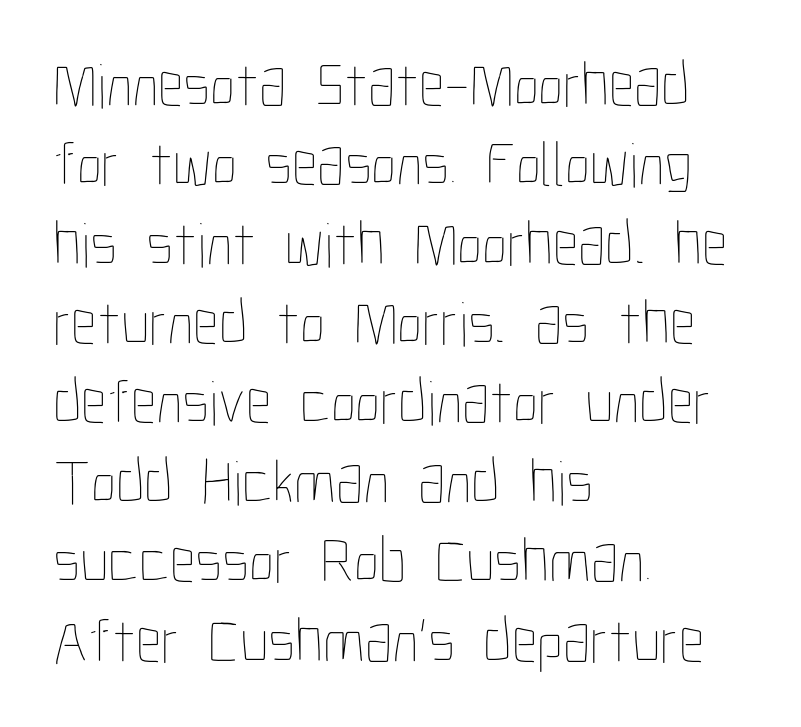
Stems here are at most as thick as an everyday book face. Here the designer chose a conventional face with non-uniform glyph widths. The horizontal fit of the characters is conventional and even. The typography opts for an upright posture over an oblique one.
